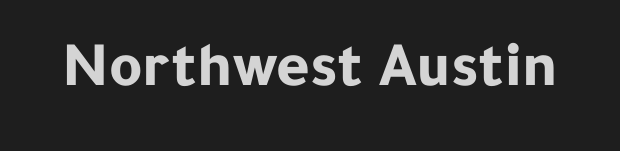
{"serif": "no", "italic": "no", "bold": "yes", "weight": "bold", "width": "normal", "stroke_contrast": "low", "x_height": "medium", "monospaced": "no", "underline": "no", "letter_spacing": "normal", "letter_spacing_em": 0.0, "glyph_px": 64}
